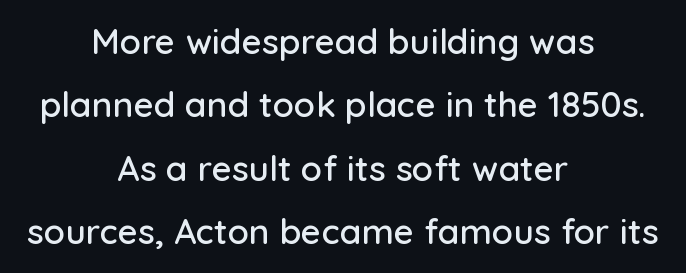
The image shows 35 px sans-serif type, upright; set centered, line spacing 1.81x, normal letter spacing, not underlined; low stroke contrast and a medium x-height.
